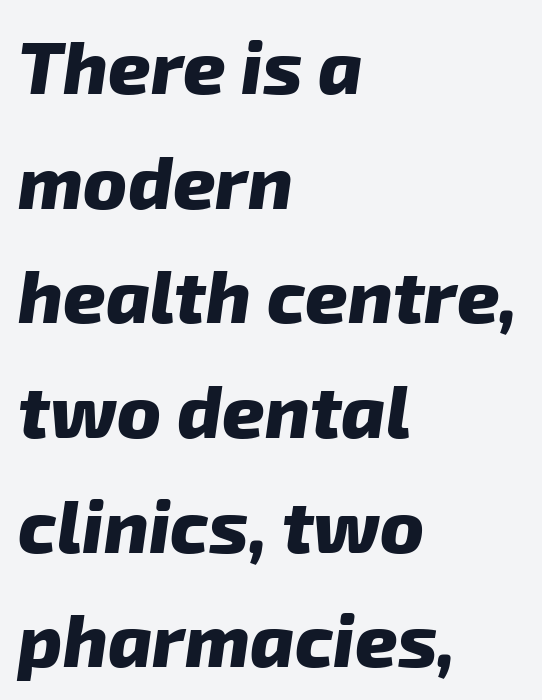
{"serif": "no", "bold": "yes", "weight": "heavy", "width": "normal", "stroke_contrast": "low", "x_height": "medium", "monospaced": "no", "underline": "no", "align": "left", "line_spacing": "normal", "line_spacing_ratio": 1.55, "letter_spacing": "normal", "letter_spacing_em": 0.0, "glyph_px": 74}
